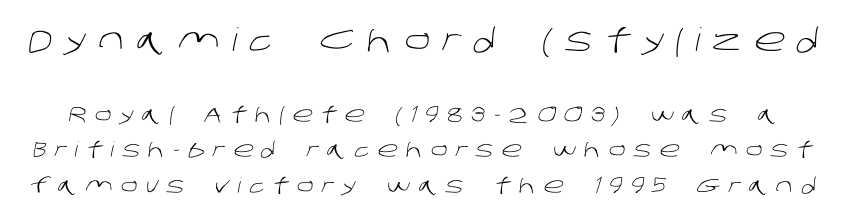
Q: Is the text bold? A: No.
Q: Is the typeface a serif or a sans-serif typeface? A: Sans-serif.
Q: Is the text underlined? A: No.
Q: Is the spacing between letters normal or unusually wide? A: Unusually wide.
Q: Is the spacing between lines tight, normal or loose? A: Normal.
Q: Which block of text is set in a larger size, the first (top) or the second (bottom)? A: The first (top) one.
Q: Width (condensed, normal, or wide)? A: Normal.
Q: Stroke contrast? A: Low.
Q: x-height? A: Large.
Q: Monospaced? A: No.
